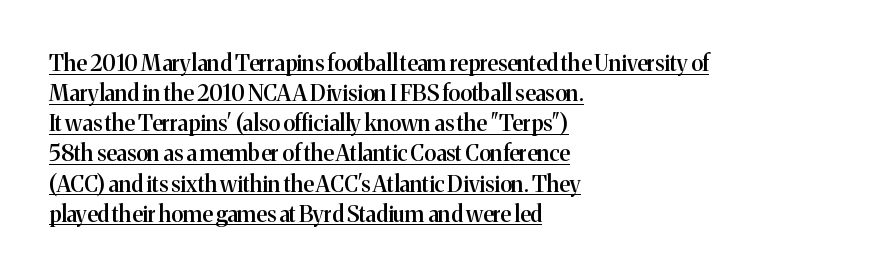
The image shows 22 px text type, upright; set left-aligned, normal line spacing (1.37x), normal letter spacing, underlined.
